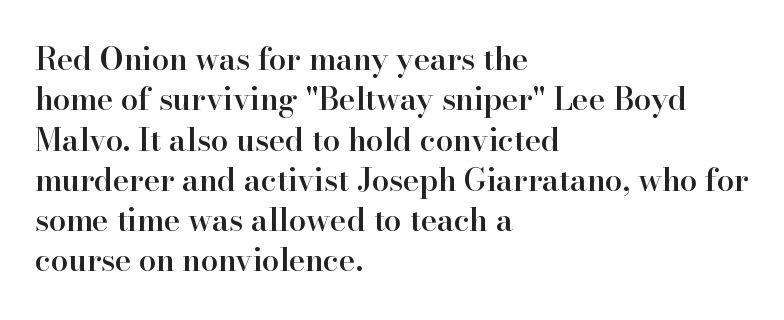
Characters follow at the spacing the type designer built in. The area under the type is left untouched. Line spacing here is normal. The passage shown is typed in a proportional face where columns would drift. Casual observation: everything's shoved over to the left.
